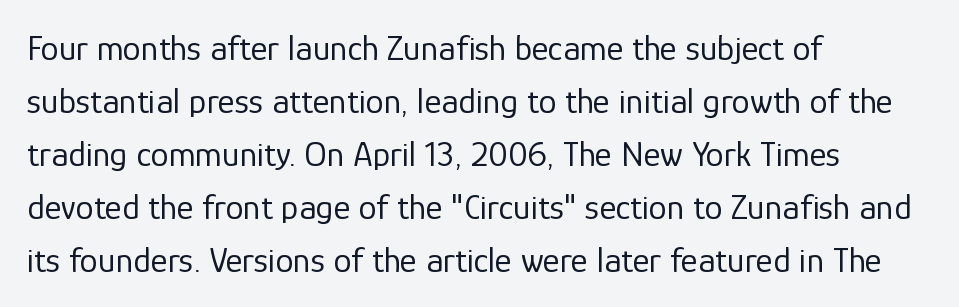
Q: Is the text bold? A: No.
Q: Is the text italic (slanted)? A: No, it is upright.
Q: Is the typeface a serif or a sans-serif typeface? A: Sans-serif.
Q: Is the text underlined? A: No.
Q: How is the paragraph aligned? A: Left-aligned.
Q: Is the spacing between letters normal or unusually wide? A: Normal.
Q: Is the spacing between lines tight, normal or loose? A: Normal.
Q: Width (condensed, normal, or wide)? A: Normal.
Q: Stroke contrast? A: Low.
Q: x-height? A: Medium.
Q: Monospaced? A: No.
